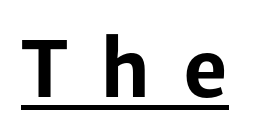
Q: Is the text bold? A: Yes.
Q: Is the text italic (slanted)? A: No, it is upright.
Q: Is the typeface a serif or a sans-serif typeface? A: Sans-serif.
Q: Is the text underlined? A: Yes.
Q: Is the spacing between letters normal or unusually wide? A: Unusually wide.
Q: Width (condensed, normal, or wide)? A: Normal.
Q: Stroke contrast? A: Low.
Q: x-height? A: Medium.
Q: Monospaced? A: No.
